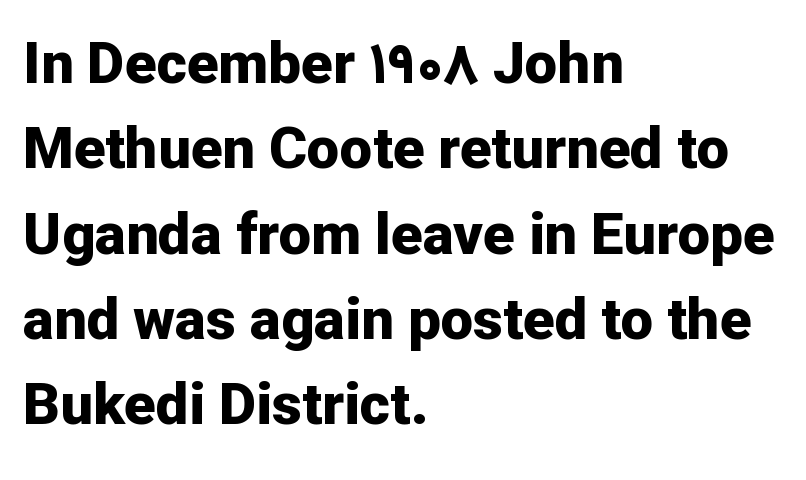
{"serif": "no", "italic": "no", "bold": "yes", "weight": "bold", "width": "normal", "stroke_contrast": "low", "x_height": "medium", "monospaced": "no", "underline": "no", "align": "left", "line_spacing": "normal", "line_spacing_ratio": 1.47, "letter_spacing": "normal", "letter_spacing_em": 0.0, "glyph_px": 58}
